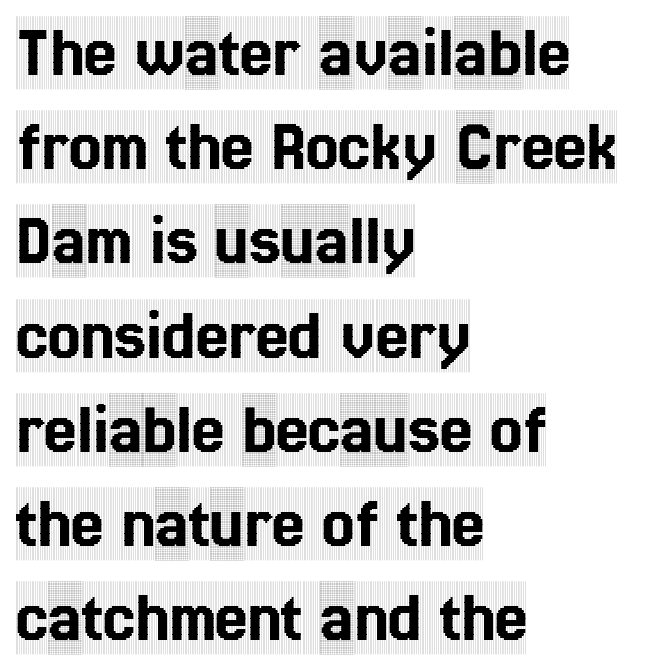
Proportional: the letters do not fall into vertical columns. Observe the serifs anchoring each vertical stroke in this sample. Does the lettering tilt? It doesn't — this is upright. The lines are quadded left. A typesetter would call this zero additional tracking. These lines sit exactly where default settings would place them.
